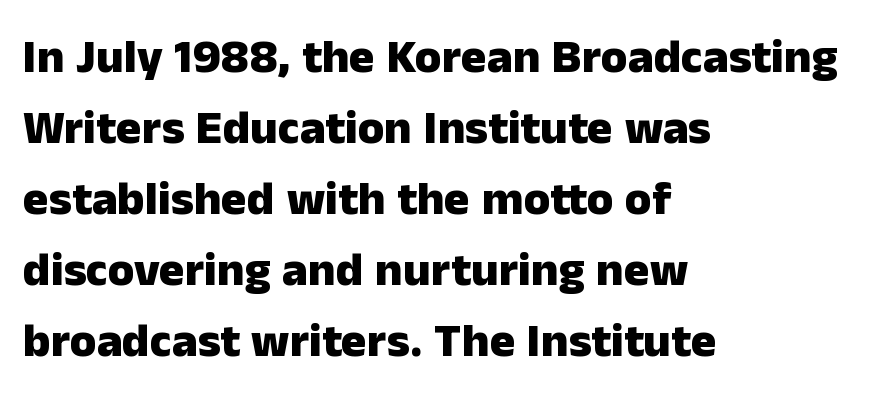
{"serif": "no", "italic": "no", "bold": "yes", "weight": "heavy", "width": "normal", "stroke_contrast": "low", "x_height": "medium", "monospaced": "no", "underline": "no", "align": "left", "line_spacing": "normal", "line_spacing_ratio": 1.48, "letter_spacing": "normal", "letter_spacing_em": 0.0, "glyph_px": 48}
